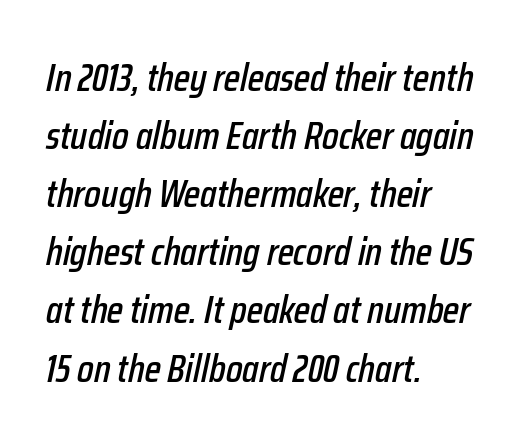
{"italic": "yes", "lean": "right", "slant_degrees": 12, "width": "condensed", "stroke_contrast": "low", "x_height": "medium", "monospaced": "no", "underline": "no", "align": "left", "line_spacing": "normal", "line_spacing_ratio": 1.49, "letter_spacing": "normal", "letter_spacing_em": 0.0, "glyph_px": 39}
